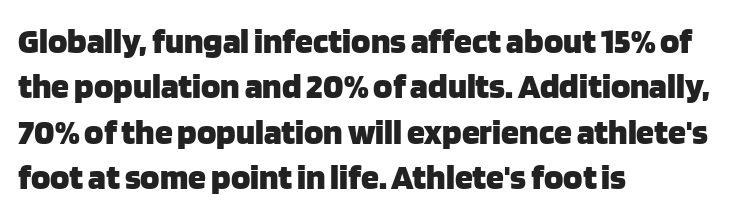
The image shows 36 px heavy sans-serif type, upright; set left-aligned, normal line spacing (1.26x), normal letter spacing, not underlined; low stroke contrast and a large x-height.
